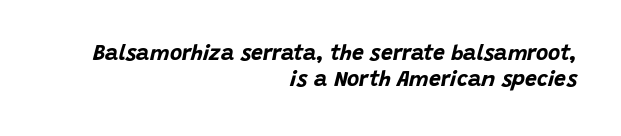
Q: Is the text bold? A: Yes.
Q: Is the text italic (slanted)? A: Yes, it leans right by about 15 degrees.
Q: Is the text underlined? A: No.
Q: How is the paragraph aligned? A: Right-aligned.
Q: Is the spacing between letters normal or unusually wide? A: Normal.
